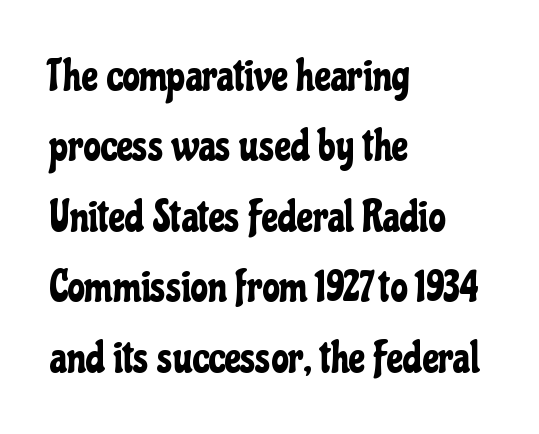
The image shows 44 px condensed sans-serif type, upright; set left-aligned, normal line spacing (1.6x), normal letter spacing, not underlined; low stroke contrast and a medium x-height.
